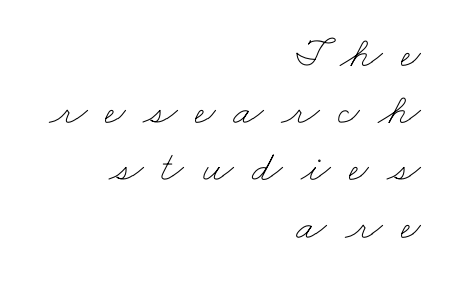
The image shows 44 px thin, wide type; set right-aligned, normal line spacing (1.3x), unusually wide letter spacing (+0.41 em), not underlined; low stroke contrast and a small x-height.
